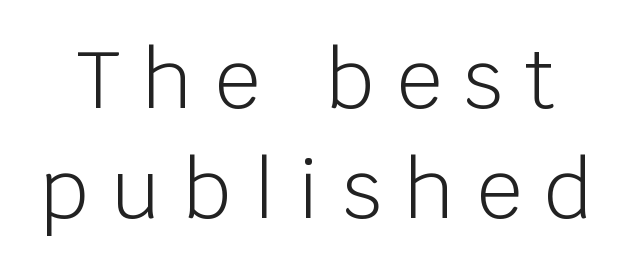
The image shows 80 px light sans-serif type, upright; set normal line spacing (1.38x), unusually wide letter spacing (+0.28 em), not underlined; low stroke contrast and a large x-height.
